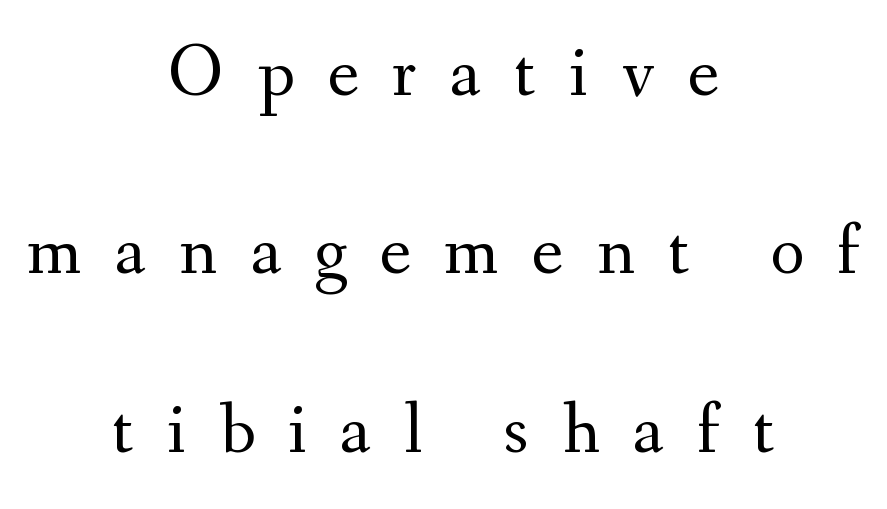
{"serif": "yes", "italic": "no", "bold": "no", "weight": "regular", "width": "normal", "stroke_contrast": "medium", "x_height": "small", "monospaced": "no", "underline": "no", "align": "center", "line_spacing": "loose", "line_spacing_ratio": 2.41, "letter_spacing": "wide", "letter_spacing_em": 0.45, "glyph_px": 74}
